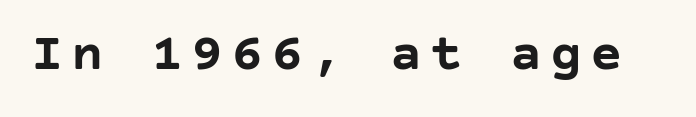
Q: Is the text bold? A: Yes.
Q: Is the text italic (slanted)? A: No, it is upright.
Q: Is the typeface a serif or a sans-serif typeface? A: Sans-serif.
Q: Is the text underlined? A: No.
Q: Width (condensed, normal, or wide)? A: Normal.
Q: Stroke contrast? A: Low.
Q: x-height? A: Large.
